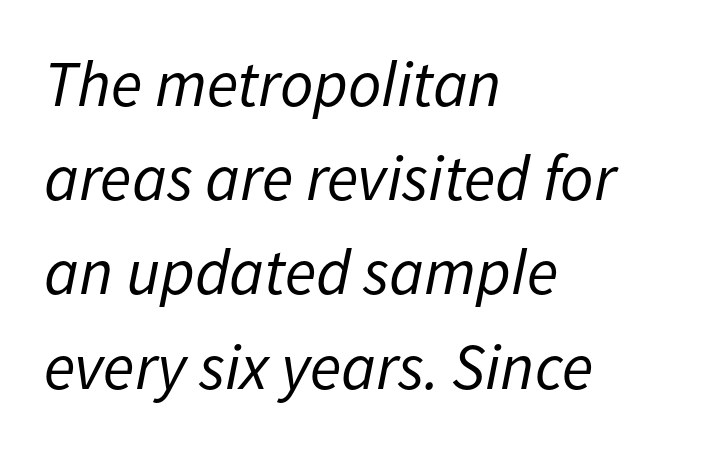
The image shows 65 px regular-weight type, italic (leaning right); set left-aligned, normal line spacing (1.45x), normal letter spacing, not underlined; low stroke contrast and a medium x-height.
